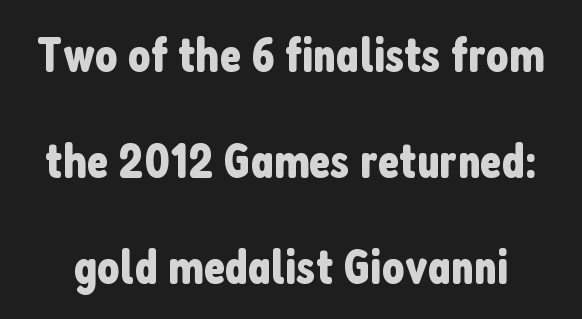
Q: Is the text italic (slanted)? A: No, it is upright.
Q: Is the typeface a serif or a sans-serif typeface? A: Sans-serif.
Q: Is the text underlined? A: No.
Q: Is the spacing between letters normal or unusually wide? A: Normal.
Q: Is the spacing between lines tight, normal or loose? A: Loose.
Q: Width (condensed, normal, or wide)? A: Condensed.
Q: Stroke contrast? A: Low.
Q: x-height? A: Medium.
Q: Monospaced? A: No.
